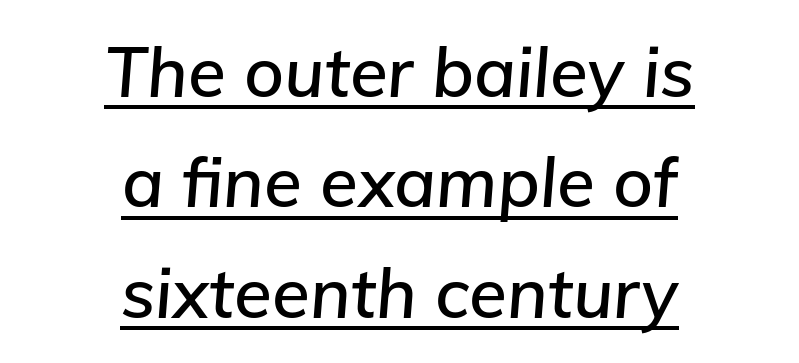
You could not count columns in this text — the font is proportionally spaced. The letters are slanted; this is an italic face. These lines stack symmetrically, like a column narrowing and widening about its center. Caption: lettering with a line underneath.
